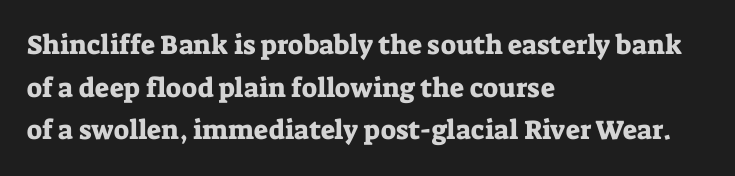
Q: Is the text italic (slanted)? A: No, it is upright.
Q: Is the text underlined? A: No.
Q: How is the paragraph aligned? A: Left-aligned.
Q: Is the spacing between letters normal or unusually wide? A: Normal.
Q: Is the spacing between lines tight, normal or loose? A: Normal.
